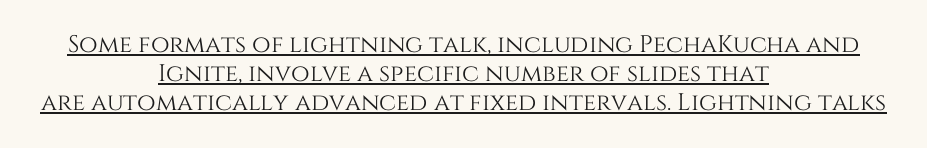
The image shows 24 px text type, upright; set centered, line spacing 1.21x, normal letter spacing, underlined.
